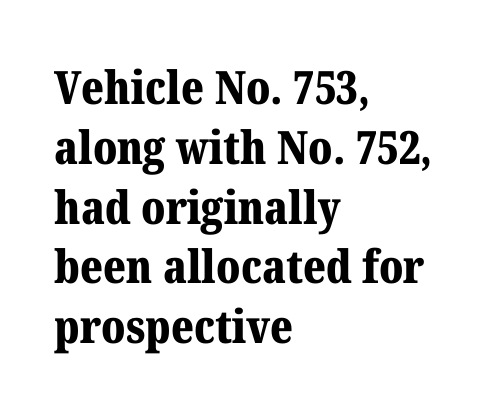
Caption: standard tracking, unaltered. The designer left line spacing at the default. Heavy, bold letterforms. Words float on clear page, feet unadorned. This rendering uses left alignment, leaving the right contour irregular. Classification — serif.
